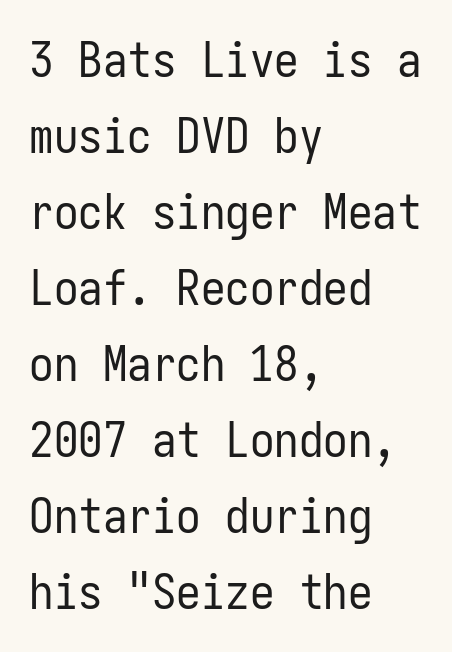
This is not heavy type; no bold has been used. The space directly below the letters is spotless. Spacing between characters is what you'd get straight out of the box. You can tell from the bare stems that sans-serif type was used. Which margin do the lines hug? The left one — the right edge is uneven.
